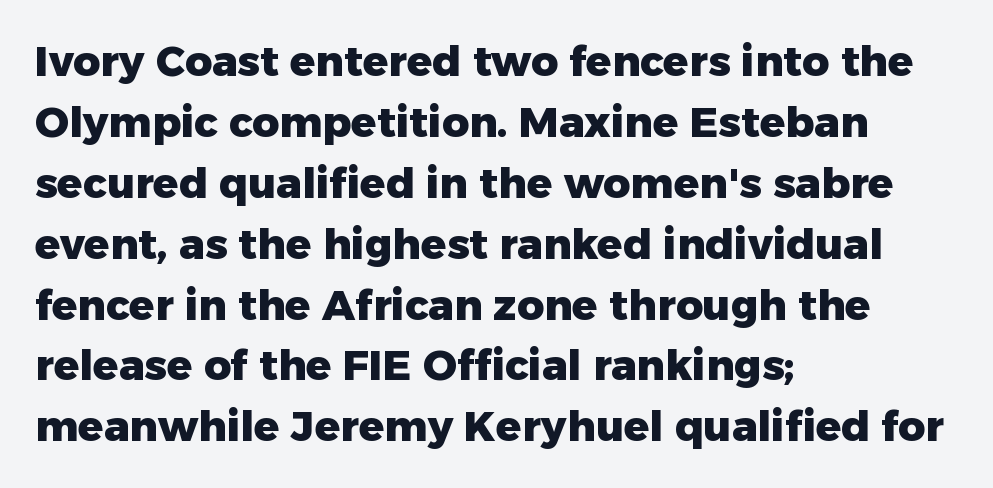
The image shows 42 px heavy sans-serif type, upright; set left-aligned, normal line spacing (1.45x), normal letter spacing, not underlined; low stroke contrast and a medium x-height.
